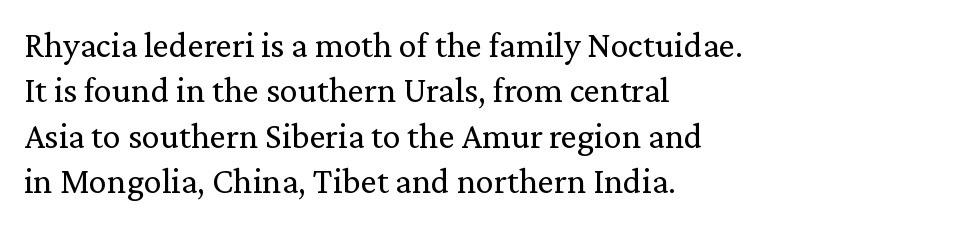
This is not heavy type; no bold has been used. A student would call this left alignment; a typographer would say flush left, rag right. Posture: upright roman. The passage shown has conventional tracking throughout. The passage shown is typed in a proportional face where columns would drift. Regarding leading, the lines here are spaced in the standard way.
